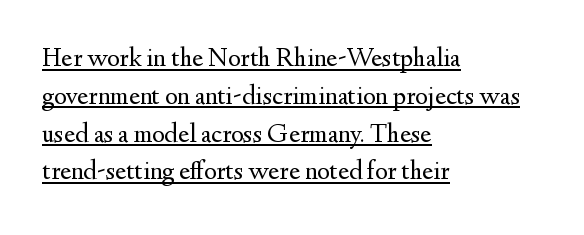
Q: Is the text bold? A: No.
Q: Is the text italic (slanted)? A: No, it is upright.
Q: Is the text underlined? A: Yes.
Q: How is the paragraph aligned? A: Left-aligned.
Q: Is the spacing between letters normal or unusually wide? A: Normal.
Q: Is the spacing between lines tight, normal or loose? A: Normal.
